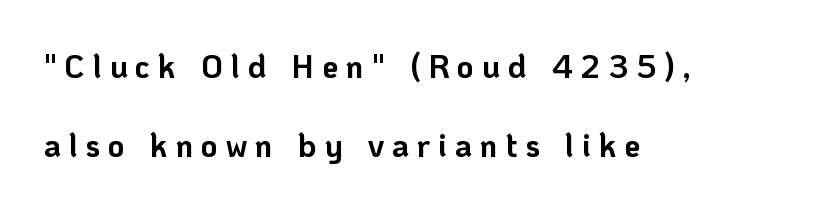
{"serif": "no", "italic": "no", "bold": "yes", "weight": "bold", "width": "normal", "stroke_contrast": "low", "x_height": "medium", "monospaced": "no", "underline": "no", "align": "left", "line_spacing": "loose", "line_spacing_ratio": 2.46, "letter_spacing": "wide", "letter_spacing_em": 0.25, "glyph_px": 32}
